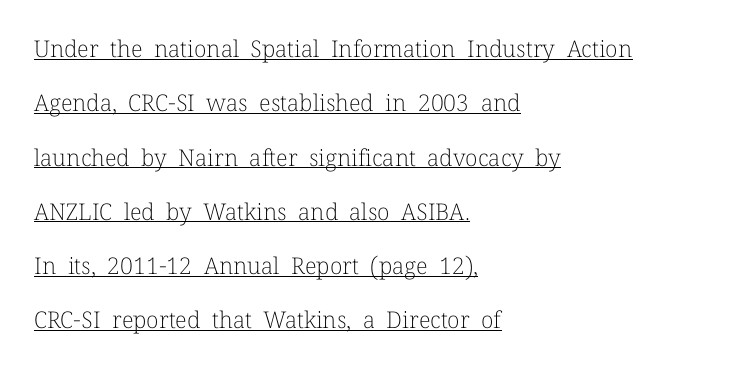
The image shows 23 px text type, upright; set left-aligned, loose line spacing (2.36x), normal letter spacing, underlined.
